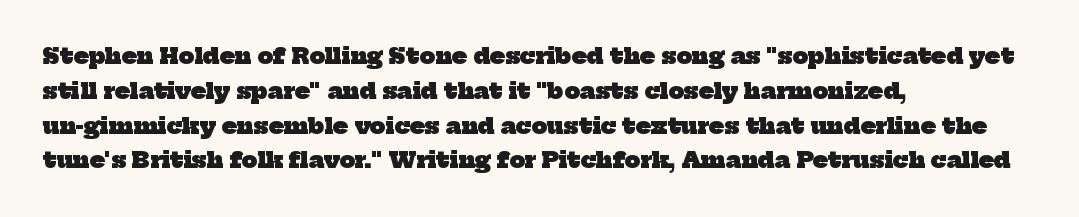
Q: Is the text bold? A: Yes.
Q: Is the text underlined? A: No.
Q: How is the paragraph aligned? A: Left-aligned.
Q: Is the spacing between letters normal or unusually wide? A: Normal.
Q: Is the spacing between lines tight, normal or loose? A: Normal.
